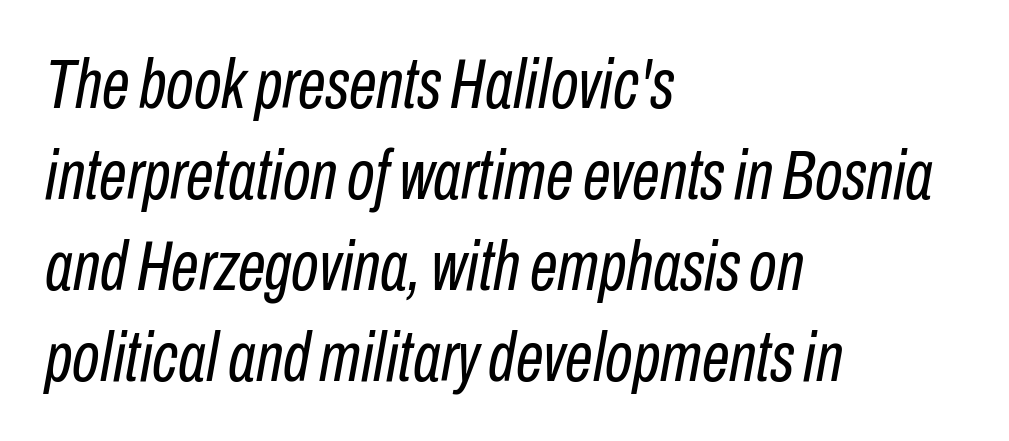
Varying glyph widths throughout — classic text-font behaviour. This sample uses an oblique cut, with every glyph tilted off the vertical. The strokes carry an ordinary text weight at most. The vertical gap from one line to the next is medium. Notice how the passage keeps a crisp vertical edge on the left only.
